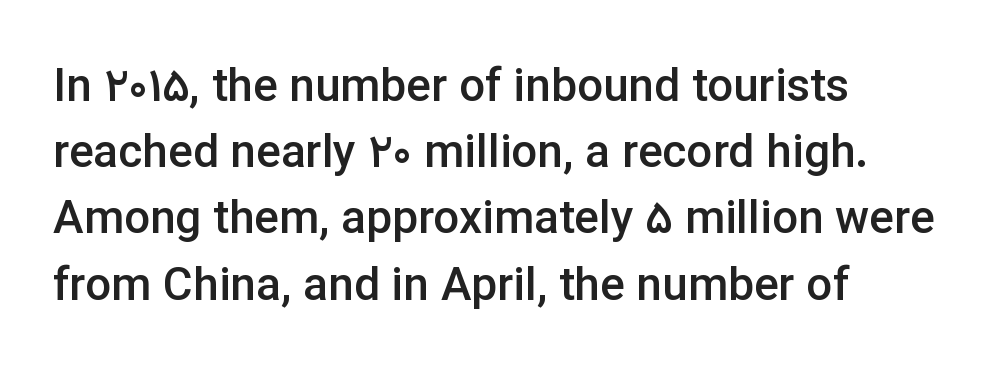
These lines are composed in type without serifs. Rule under the text: the space is simply empty. Does the lettering tilt? It doesn't — this is upright. Short and long lines alike share a common starting point at left. The line texture is even and compact thanks to regular tracking.
